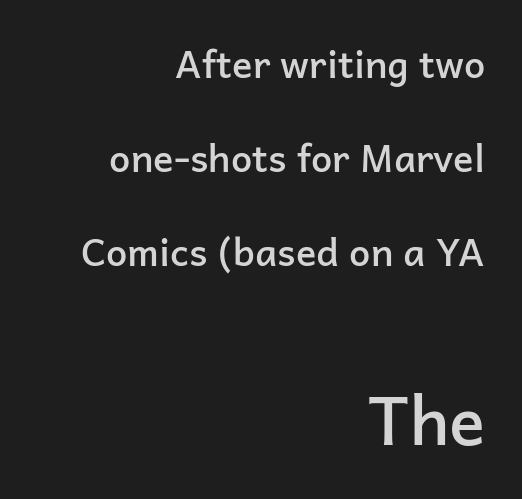
Character size in the trailing block exceeds that of the leading block. The space directly below the letters is spotless. Visually the block forms a straight wall on the right and a jagged coastline on the left. Is there much room between lines? Yes — plenty of vertical air separates them.
